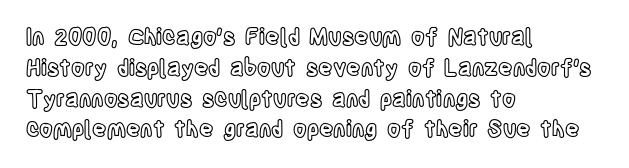
The image shows 22 px text type, upright; set left-aligned, normal line spacing (1.4x), normal letter spacing, not underlined.
